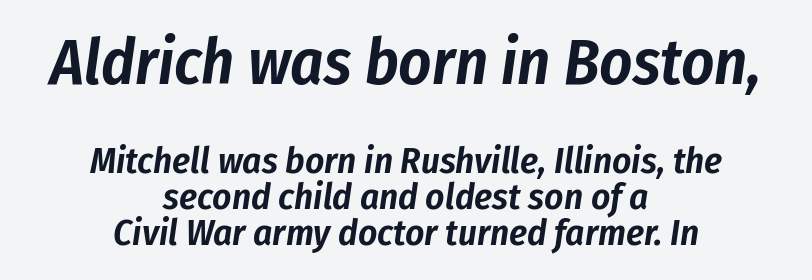
Q: Is the text italic (slanted)? A: Yes, it leans right by about 8 degrees.
Q: Is the text underlined? A: No.
Q: How is the paragraph aligned? A: Centered.
Q: Is the spacing between letters normal or unusually wide? A: Normal.
Q: Is the spacing between lines tight, normal or loose? A: Tight.
Q: Which block of text is set in a larger size, the first (top) or the second (bottom)? A: The first (top) one.
Q: Width (condensed, normal, or wide)? A: Condensed.
Q: Stroke contrast? A: Low.
Q: x-height? A: Medium.
Q: Monospaced? A: No.
